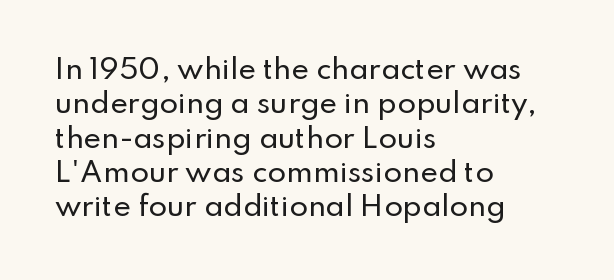
The image shows 27 px text type, upright; set left-aligned, normal line spacing (1.27x), normal letter spacing, not underlined.
